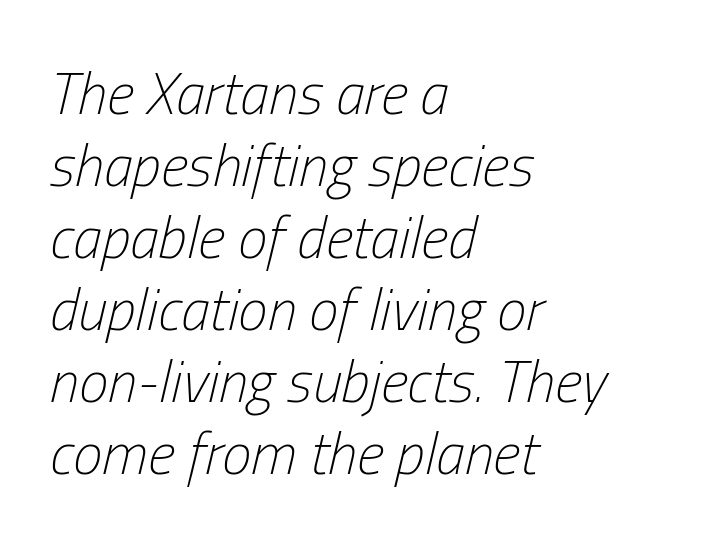
{"italic": "yes", "lean": "right", "slant_degrees": 13, "bold": "no", "weight": "light", "width": "condensed", "stroke_contrast": "low", "x_height": "medium", "monospaced": "no", "underline": "no", "align": "left", "line_spacing_ratio": 1.22, "letter_spacing": "normal", "letter_spacing_em": 0.0, "glyph_px": 59}
